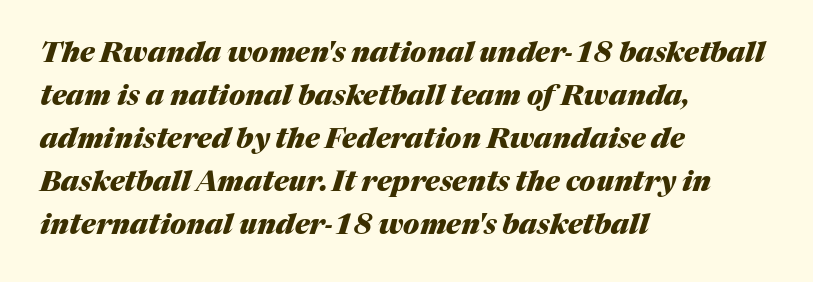
{"italic": "yes", "lean": "right", "slant_degrees": 17, "bold": "yes", "weight": "heavy", "width": "normal", "stroke_contrast": "medium", "x_height": "medium", "monospaced": "no", "underline": "no", "align": "left", "line_spacing": "normal", "line_spacing_ratio": 1.54, "letter_spacing": "normal", "letter_spacing_em": 0.0, "glyph_px": 28}
